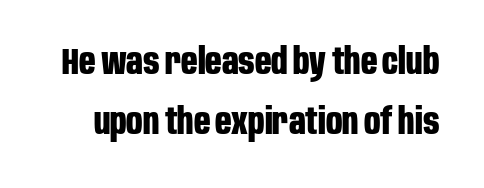
The image shows 36 px bold, condensed sans-serif type, upright; set normal line spacing (1.66x), normal letter spacing, not underlined; low stroke contrast and a large x-height.
